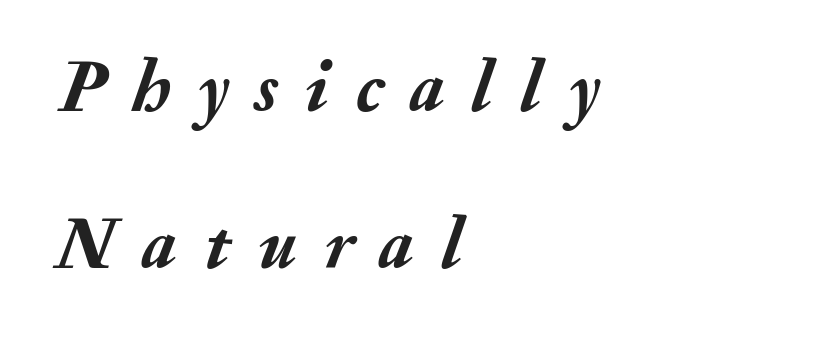
{"italic": "yes", "lean": "right", "slant_degrees": 20, "bold": "yes", "weight": "semibold", "width": "normal", "stroke_contrast": "medium", "x_height": "small", "monospaced": "no", "underline": "no", "align": "left", "line_spacing": "loose", "line_spacing_ratio": 2.12, "letter_spacing": "wide", "letter_spacing_em": 0.36, "glyph_px": 74}
